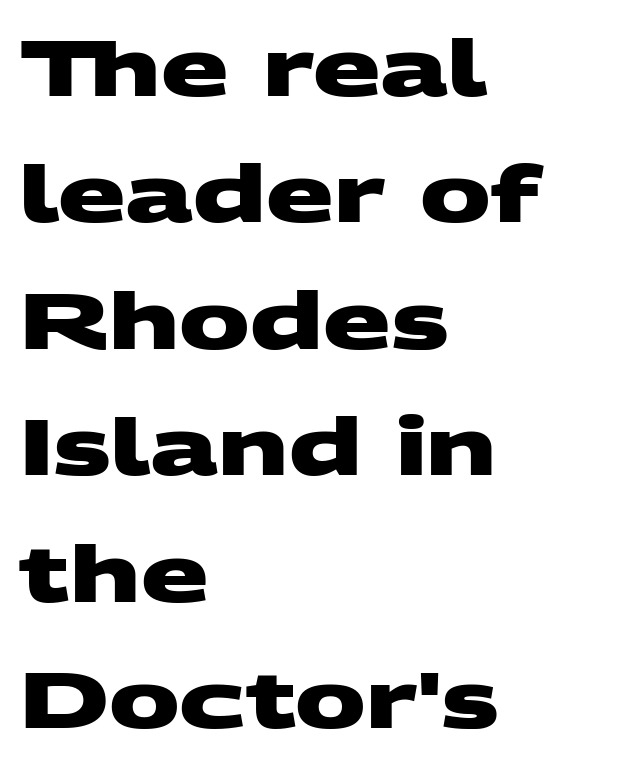
{"serif": "no", "bold": "yes", "weight": "heavy", "width": "wide", "stroke_contrast": "medium", "x_height": "large", "monospaced": "no", "underline": "no", "align": "left", "line_spacing": "normal", "line_spacing_ratio": 1.6, "letter_spacing": "normal", "letter_spacing_em": 0.0, "glyph_px": 79}
